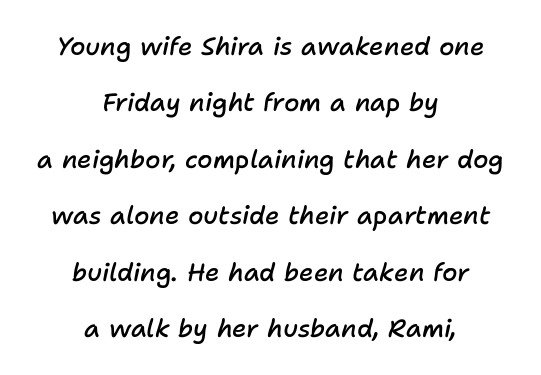
The image shows 25 px text type, italic (leaning right); set centered, loose line spacing (2.26x), normal letter spacing, not underlined.
